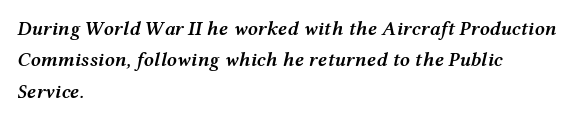
Q: Is the text bold? A: Semi-bold.
Q: Is the text italic (slanted)? A: Yes, it leans right by about 12 degrees.
Q: Is the text underlined? A: No.
Q: How is the paragraph aligned? A: Left-aligned.
Q: Is the spacing between letters normal or unusually wide? A: Normal.
Q: Is the spacing between lines tight, normal or loose? A: Normal.
